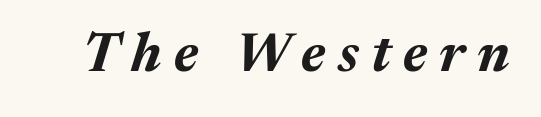
Slanted lettering throughout. Typesetter's note: full bold, strokes at maximum text heaviness. The tracking reads as deliberately expanded to a designer's eye. Note the varied advance widths — an 'i' is clearly narrower than an 'm'. Words float on clear page, feet unadorned.
